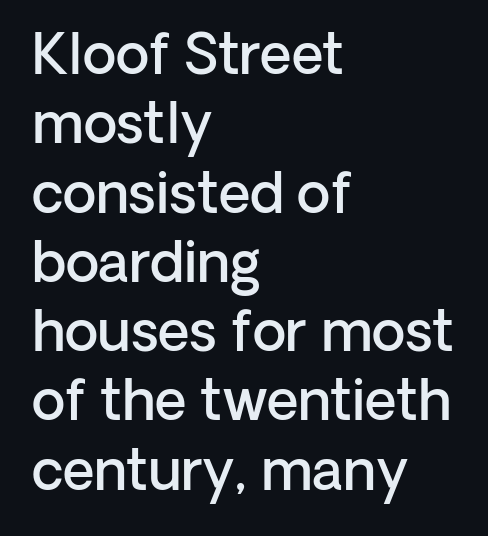
{"serif": "no", "italic": "no", "bold": "semi", "weight": "semibold", "width": "normal", "stroke_contrast": "low", "x_height": "medium", "monospaced": "no", "underline": "no", "align": "left", "line_spacing": "normal", "line_spacing_ratio": 1.26, "letter_spacing": "normal", "letter_spacing_em": 0.0, "glyph_px": 55}
